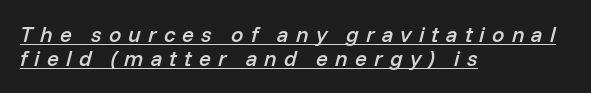
Q: Is the text bold? A: Semi-bold.
Q: Is the text italic (slanted)? A: Yes, it leans right by about 14 degrees.
Q: Is the text underlined? A: Yes.
Q: How is the paragraph aligned? A: Left-aligned.
Q: Is the spacing between letters normal or unusually wide? A: Unusually wide.
Q: Is the spacing between lines tight, normal or loose? A: Tight.
